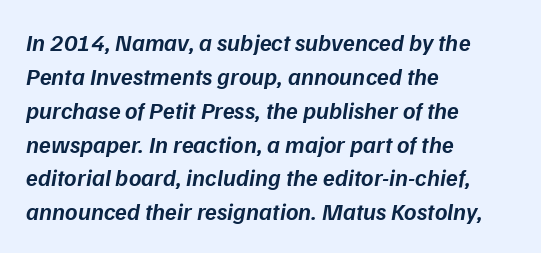
A fair bit of extra ink — the face is semibold, not bold. Characters are canted at an angle relative to the baseline's perpendicular. One glance says typical: line gaps are just what's usual. The compositor pushed each line to the left boundary.
